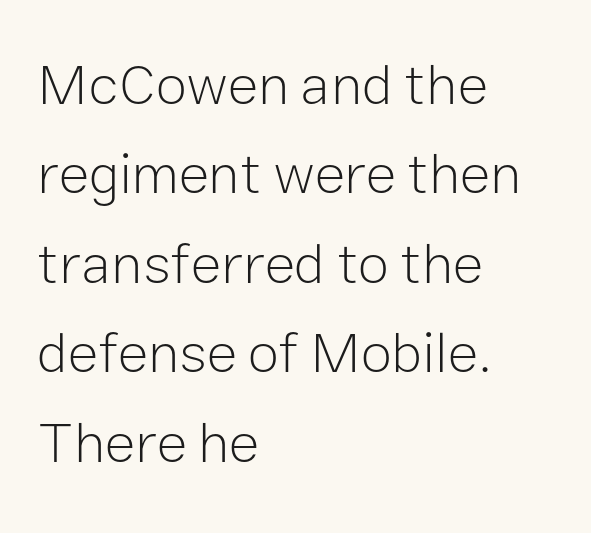
The image shows 57 px light sans-serif type, upright; set left-aligned, normal line spacing (1.57x), normal letter spacing, not underlined; low stroke contrast and a medium x-height.
